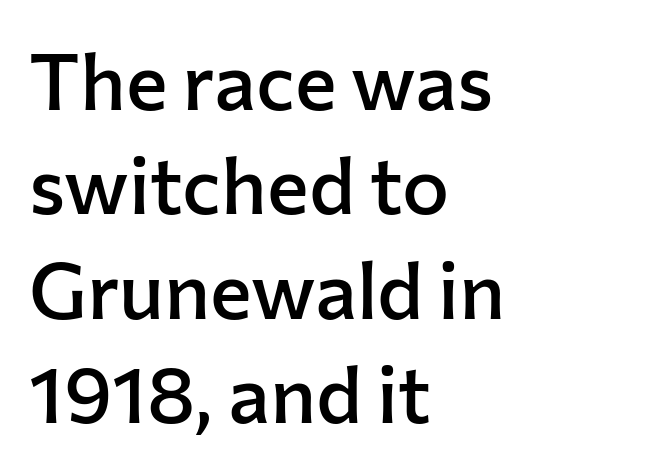
The image shows 79 px semibold sans-serif type, upright; set left-aligned, normal line spacing (1.32x), normal letter spacing, not underlined; low stroke contrast and a medium x-height.
